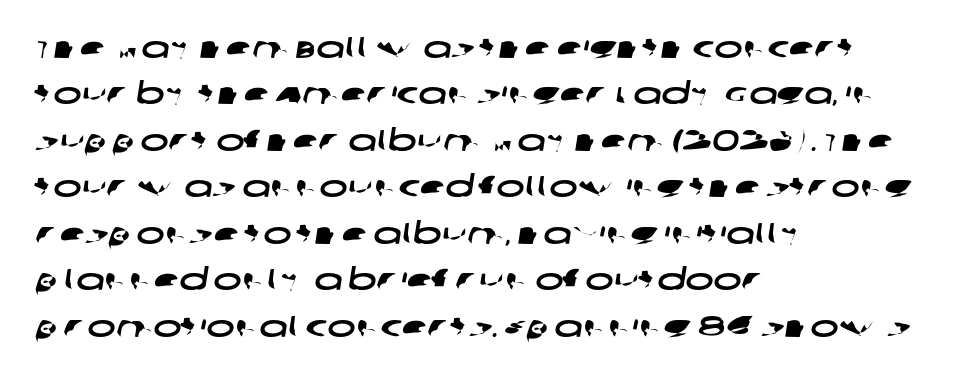
The image shows 30 px wide sans-serif type; set left-aligned, normal line spacing (1.55x), normal letter spacing, not underlined; low stroke contrast and a large x-height.
